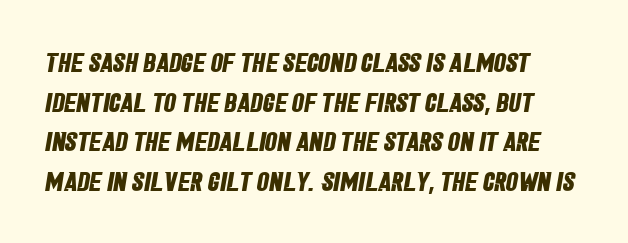
The image shows 27 px bold type; set normal line spacing (1.47x), normal letter spacing, not underlined.
